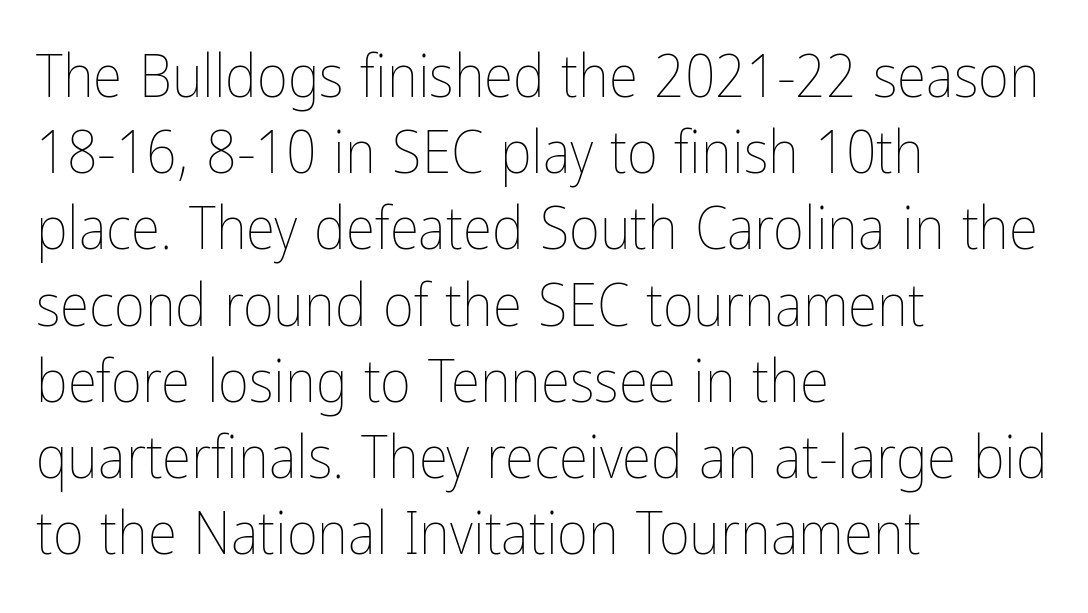
Does the leading feel generous? No, just average. This reads as an unemphasized weight, regular at the heaviest. Descender tails drop into unmarked territory. Compared with a centered layout, this one pins lines to the left instead.
